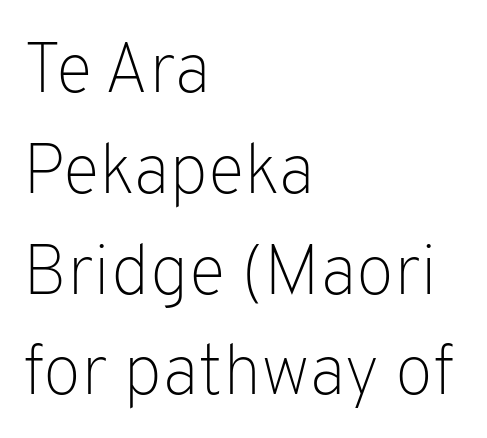
The image shows 70 px light sans-serif type, upright; set left-aligned, normal line spacing (1.44x), normal letter spacing, not underlined; low stroke contrast and a medium x-height.
